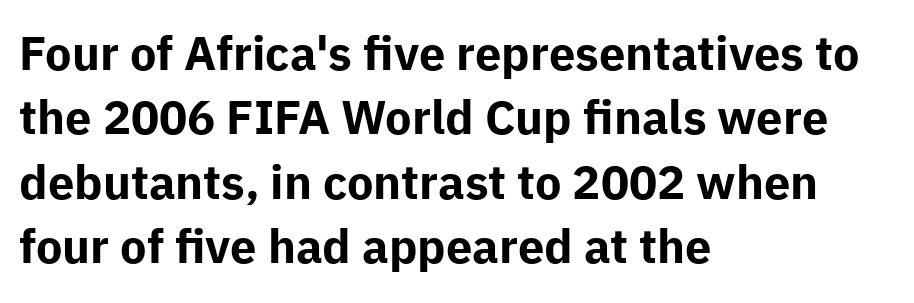
The image shows 47 px bold sans-serif type, upright; set left-aligned, normal line spacing (1.37x), normal letter spacing, not underlined; low stroke contrast and a medium x-height.
